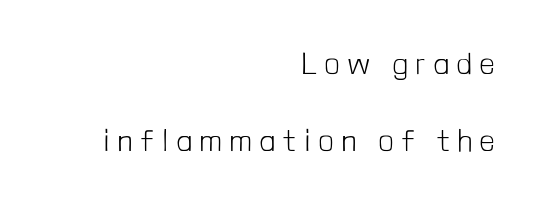
Each word looks stretched out because of the extra space between its letters. Caption: face not bold, strokes unweighted. Line ends are locked; line starts wander. No feet cap the strokes, marking this as sans-serif type. Looks like regular typesetting: each glyph gets only the width it needs. Does the leading feel generous? Absolutely, it's lavish.
